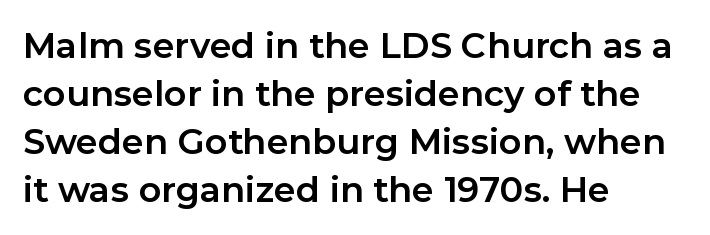
Is the block centered? No — it sits flush against the left margin. Is the type bold? Yes — the strokes are clearly thick and heavy. You can tell from the bare stems that sans-serif type was used. This sample has the flowing, uneven cadence of proportional lettering. The designer left line spacing at the default. Descenders hang freely into open space.
